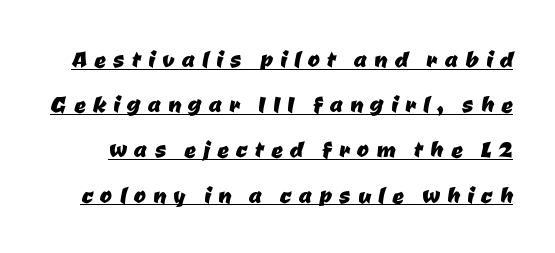
Every word sits above its own underline. A typesetter would call this heavily tracked-out type. The rendering shows plain stroke endings on the letterforms — a sans-serif design. Evenly set lines give the paragraph a standard silhouette. Each letter keeps its own natural width here, so spacing adapts to shape.
